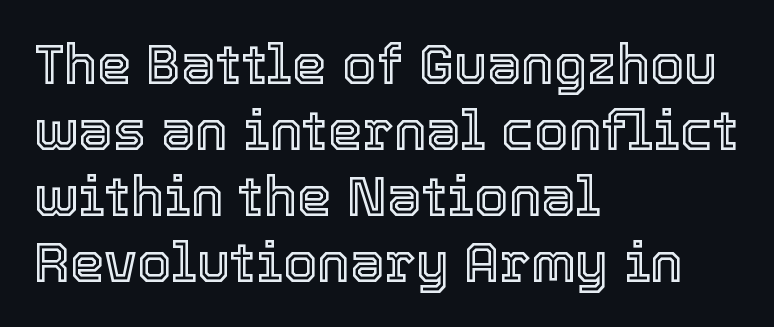
The image shows 55 px text type, upright; set left-aligned, line spacing 1.2x, normal letter spacing, not underlined; a medium x-height.
